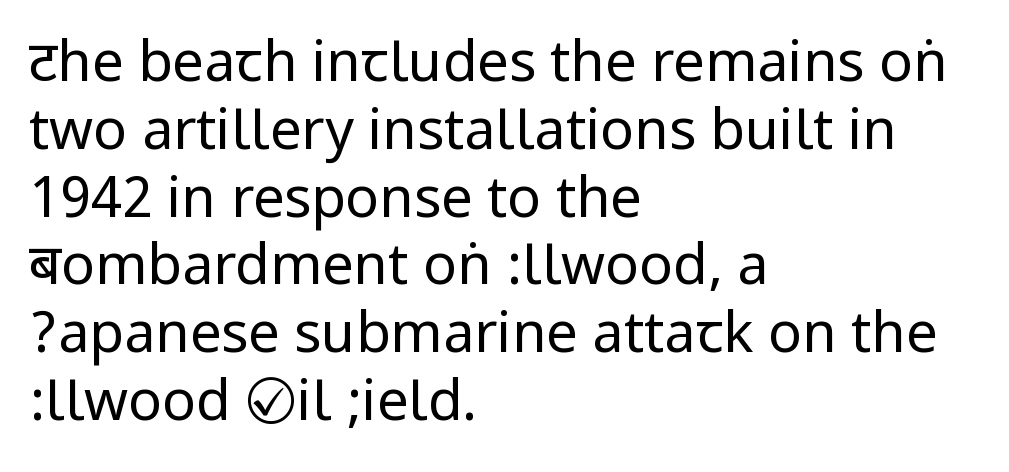
Nothing sits at the stroke ends, so this counts as sans-serif. Stems here are at most as thick as an everyday book face. Letter spacing: default. The rag falls on the right side of this text block.
